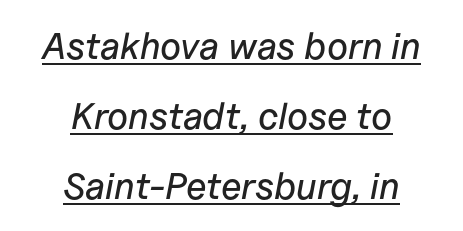
Proportional: the letters do not fall into vertical columns. Caption: lettering with a line underneath. The type is set solid horizontally, with unmodified tracking. The axis of the letterforms is tilted away from vertical. These lines are centered, leaving both edges ragged.
